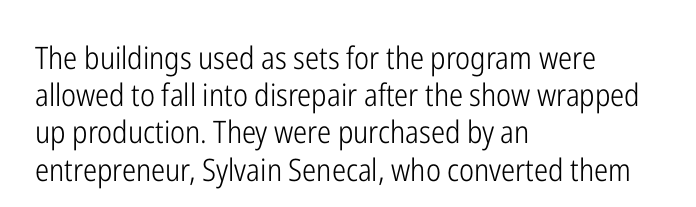
{"serif": "no", "italic": "no", "bold": "no", "weight": "light", "width": "condensed", "stroke_contrast": "low", "x_height": "medium", "monospaced": "no", "underline": "no", "align": "left", "line_spacing_ratio": 1.2, "letter_spacing": "normal", "letter_spacing_em": 0.0, "glyph_px": 31}
